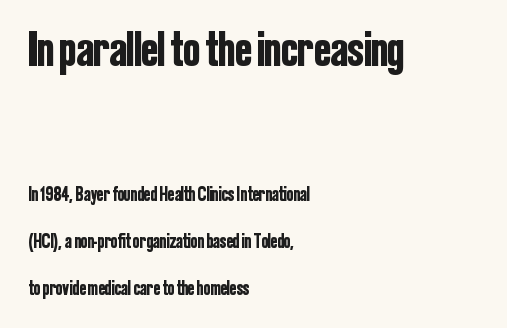
{"serif": "no", "italic": "no", "width": "condensed", "stroke_contrast": "low", "x_height": "medium", "monospaced": "no", "underline": "no", "align": "left", "line_spacing": "loose", "line_spacing_ratio": 2.36, "letter_spacing": "normal", "letter_spacing_em": 0.0, "larger_block": "first", "size_ratio": 2.5, "glyph_px": 50}
